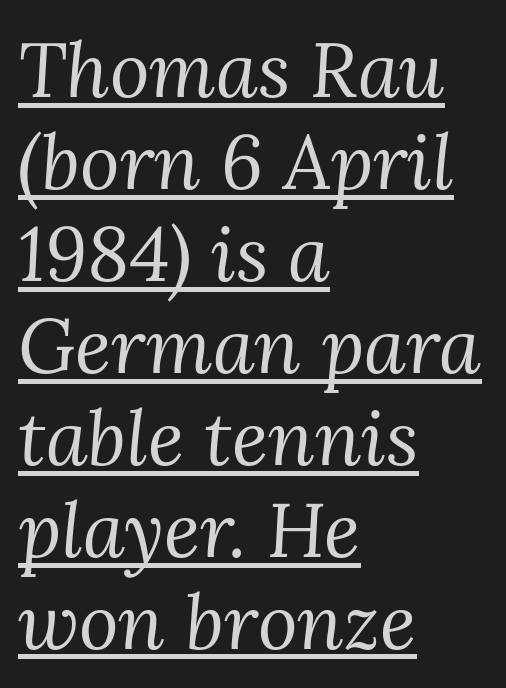
The image shows 76 px regular-weight serif type, italic (leaning right); set left-aligned, line spacing 1.21x, normal letter spacing, underlined; medium stroke contrast and a medium x-height.
